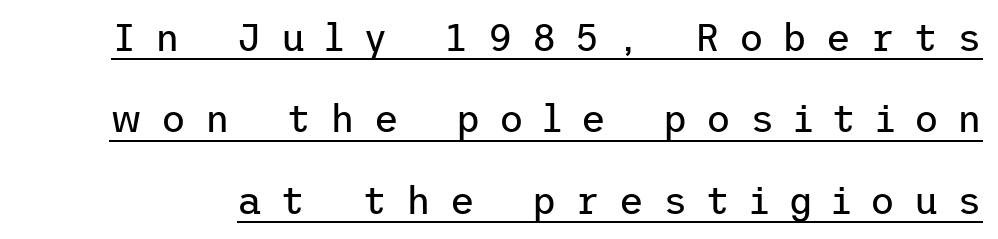
Inter-character spacing is expanded well beyond the font's built-in metrics. The lines are spread far apart with generous leading. Nope, no serifs anywhere on these letters. The strokes are not fattened; the text isn't bold.
